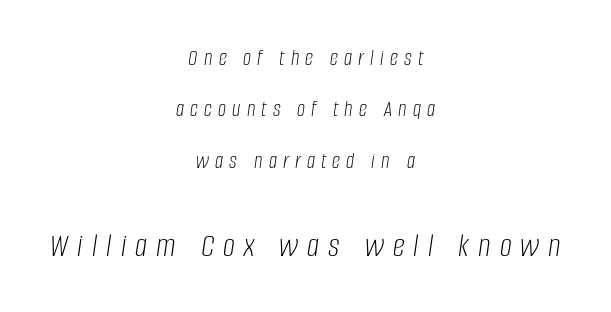
The font is comparable to plain body text, perhaps lighter. Lines of text with bare space underneath. Look at the tracking — it's clearly loosened, letters drifting apart. Italic: yes, the glyphs are oblique. The later block is typeset at a bigger size than the earlier block. Looks like regular typesetting: each glyph gets only the width it needs.
